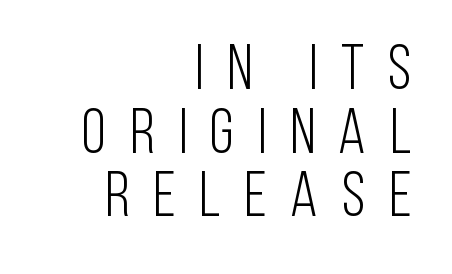
Typographically, this falls in the sans-serif category. Character widths vary here, with narrow letters taking less room than wide ones. Tracking here is generous; glyphs stand well apart from one another. Glance below the letters and you will spot only blank space.
